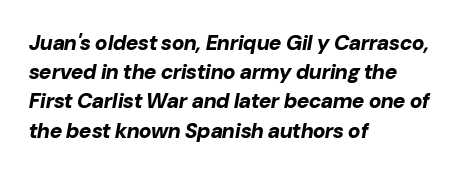
{"italic": "yes", "lean": "right", "slant_degrees": 10, "bold": "yes", "underline": "no", "align": "left", "line_spacing": "normal", "line_spacing_ratio": 1.39, "letter_spacing": "normal", "letter_spacing_em": 0.0, "glyph_px": 21}
